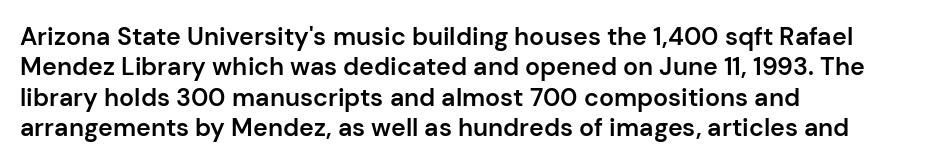
Q: Is the text bold? A: Semi-bold.
Q: Is the text italic (slanted)? A: No, it is upright.
Q: Is the text underlined? A: No.
Q: How is the paragraph aligned? A: Left-aligned.
Q: Is the spacing between letters normal or unusually wide? A: Normal.
